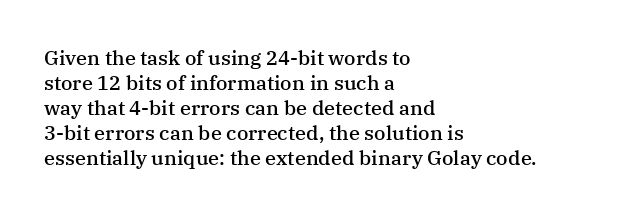
The image shows 20 px text type, upright; set left-aligned, normal line spacing (1.25x), normal letter spacing, not underlined.
